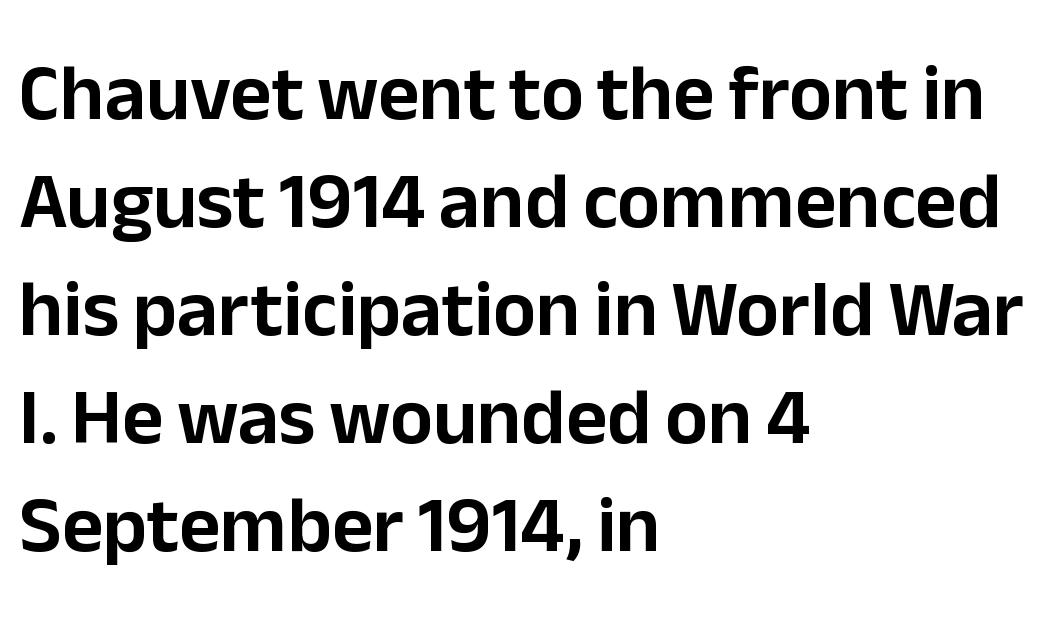
{"serif": "no", "italic": "no", "width": "normal", "stroke_contrast": "low", "x_height": "medium", "monospaced": "no", "underline": "no", "align": "left", "line_spacing": "normal", "line_spacing_ratio": 1.35, "letter_spacing": "normal", "letter_spacing_em": 0.0, "glyph_px": 80}
